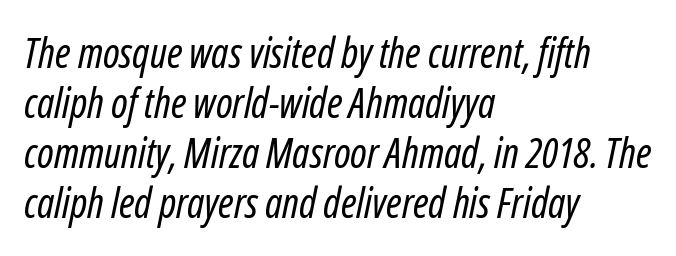
The glyphs are unaccompanied by any horizontal stroke below them. Short and long lines alike share a common starting point at left. Varying glyph widths throughout — classic text-font behaviour. Short note: letters normally spaced.
